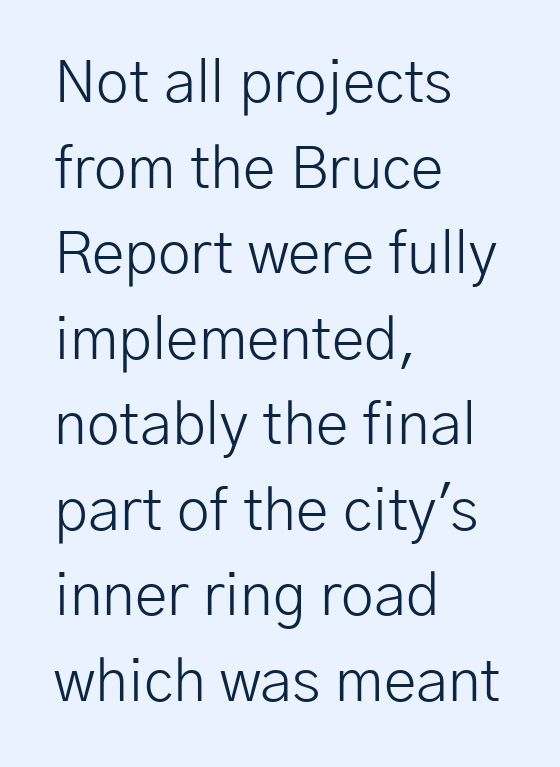
{"serif": "no", "italic": "no", "bold": "no", "weight": "light", "width": "normal", "stroke_contrast": "low", "x_height": "medium", "monospaced": "no", "underline": "no", "align": "left", "line_spacing": "normal", "line_spacing_ratio": 1.45, "letter_spacing": "normal", "letter_spacing_em": 0.0, "glyph_px": 59}
